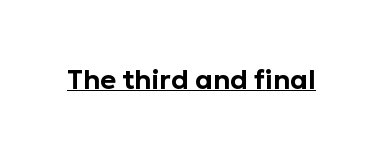
{"italic": "no", "underline": "yes", "letter_spacing": "normal", "letter_spacing_em": 0.0, "glyph_px": 27}
